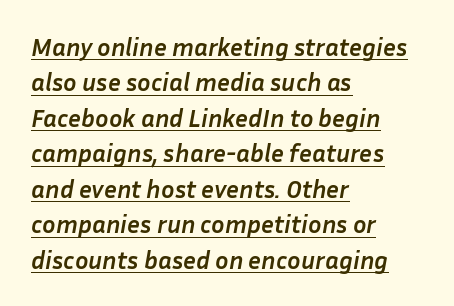
One glance says typical: line gaps are just what's usual. Line starts are locked; line ends wander. The type is set solid horizontally, with unmodified tracking. The face used here has the dense, thick strokes of a bold. Caption: lettering with a line underneath.
